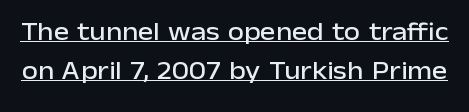
The line-height multiplier appears to be the usual default. In designer terms, the underline attribute is active on this setting. The letterforms sit shoulder to shoulder at normal distance. Characters remain perfectly vertical along every line.
